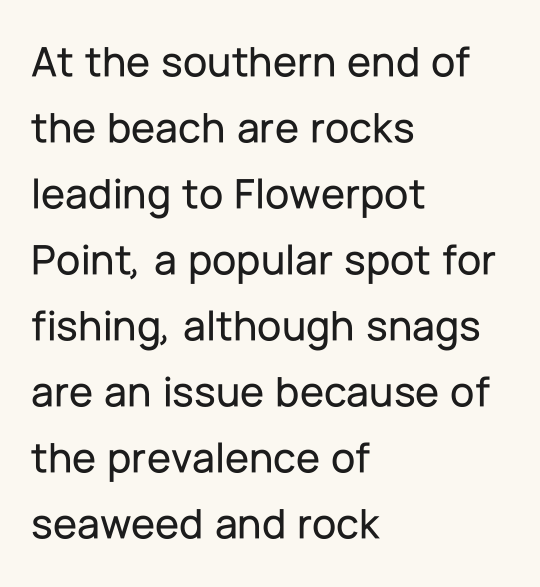
Q: Is the text italic (slanted)? A: No, it is upright.
Q: Is the typeface a serif or a sans-serif typeface? A: Sans-serif.
Q: Is the text underlined? A: No.
Q: How is the paragraph aligned? A: Left-aligned.
Q: Is the spacing between letters normal or unusually wide? A: Normal.
Q: Is the spacing between lines tight, normal or loose? A: Normal.
Q: Width (condensed, normal, or wide)? A: Normal.
Q: Stroke contrast? A: Low.
Q: x-height? A: Medium.
Q: Monospaced? A: No.
